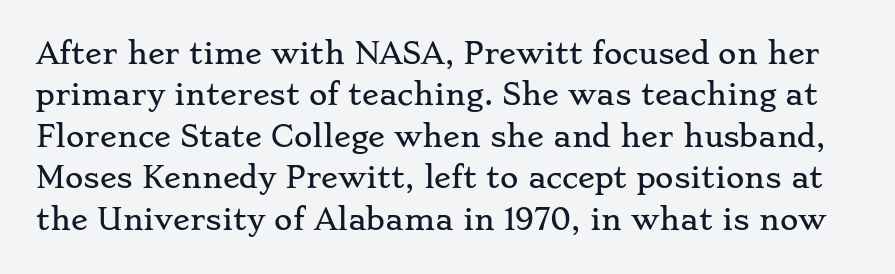
Old-style or modern, the face here clearly has serifs. You can tell it's not italic because the verticals are truly vertical. Nobody drew a line under any word here. Does extra space separate the letters? No, they use regular spacing. The rendering uses natural spacing where letterforms have individual widths. Normally led — the rows are evenly, conventionally spaced.
